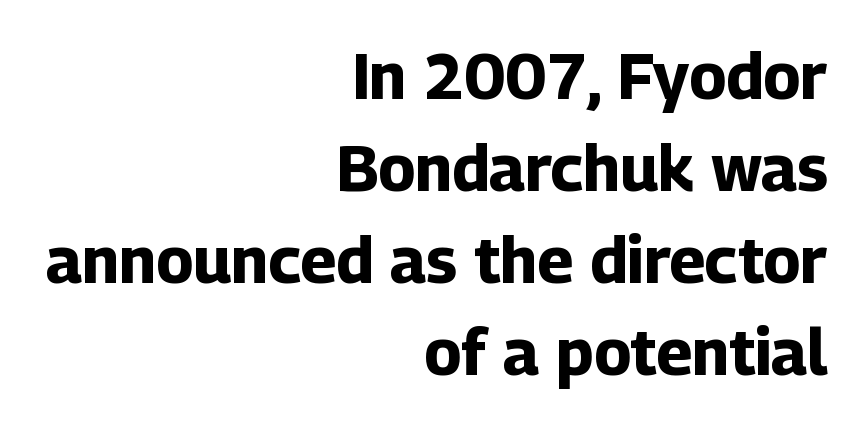
{"serif": "no", "italic": "no", "bold": "yes", "weight": "bold", "width": "normal", "stroke_contrast": "low", "x_height": "medium", "monospaced": "no", "underline": "no", "align": "right", "line_spacing": "normal", "line_spacing_ratio": 1.44, "letter_spacing": "normal", "letter_spacing_em": 0.0, "glyph_px": 64}
